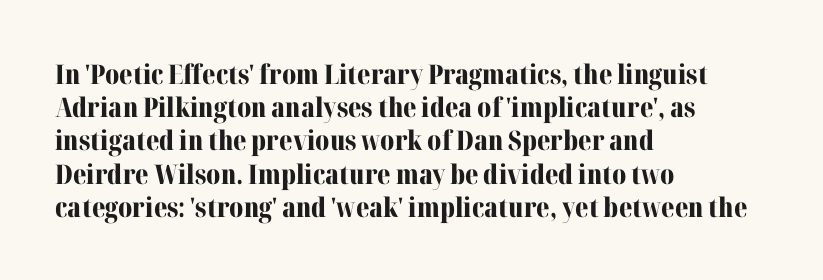
Q: Is the text bold? A: Yes.
Q: Is the text italic (slanted)? A: No, it is upright.
Q: Is the text underlined? A: No.
Q: How is the paragraph aligned? A: Left-aligned.
Q: Is the spacing between letters normal or unusually wide? A: Normal.
